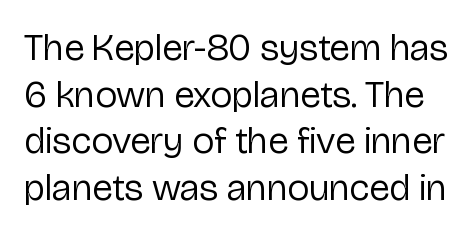
{"serif": "no", "italic": "no", "bold": "no", "weight": "regular", "width": "normal", "stroke_contrast": "low", "x_height": "medium", "monospaced": "no", "underline": "no", "line_spacing_ratio": 1.23, "letter_spacing": "normal", "letter_spacing_em": 0.0, "glyph_px": 38}
